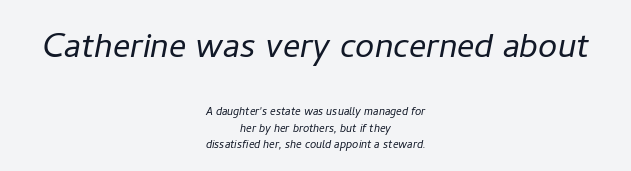
The image shows 43 px light type, italic (leaning right); set centered, line spacing 1.16x, normal letter spacing, not underlined; the first (top) block is 3.07x larger; low stroke contrast and a medium x-height.
